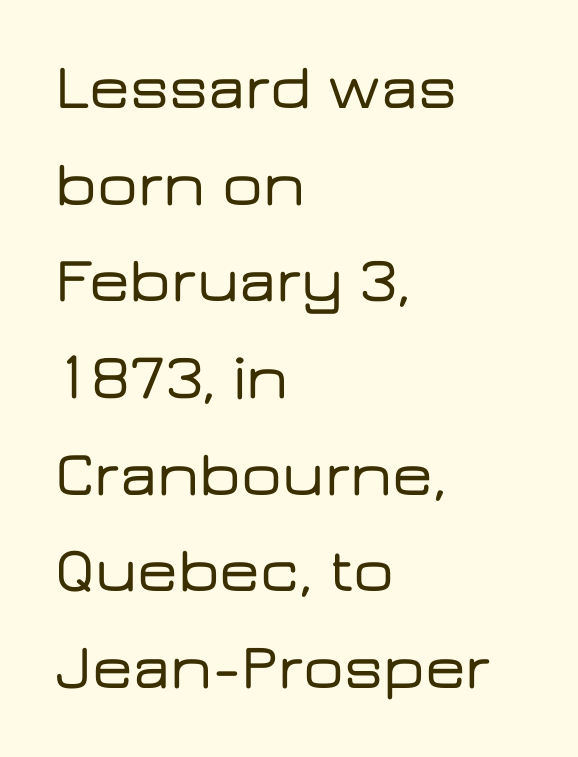
Varying glyph widths throughout — classic text-font behaviour. If you drew a ruler down the left edge, every line would touch it. A sans-serif font was chosen for this passage. These lines sit exactly where default settings would place them. Tall strokes in this sample are plumb rather than angled. Words float on clear page, feet unadorned.
